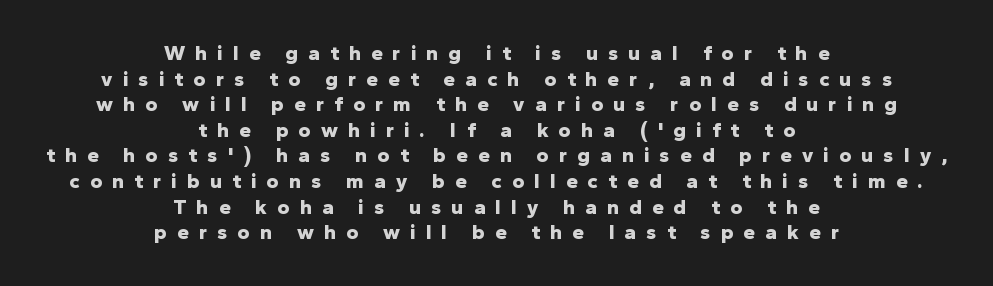
Q: Is the text bold? A: Yes.
Q: Is the text italic (slanted)? A: No, it is upright.
Q: Is the text underlined? A: No.
Q: How is the paragraph aligned? A: Centered.
Q: Is the spacing between letters normal or unusually wide? A: Unusually wide.
